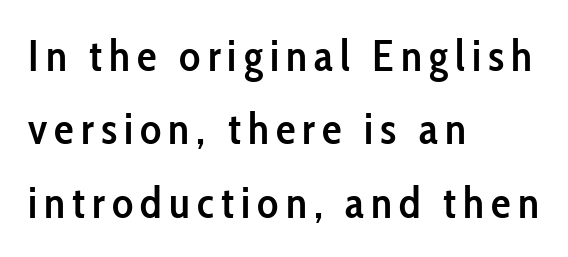
Style check: upright. The setting favours the left margin, as ordinary paragraphs usually do. Think of a printed novel: that variable character pitch is what you see here. Type style note: lacks serifs.
